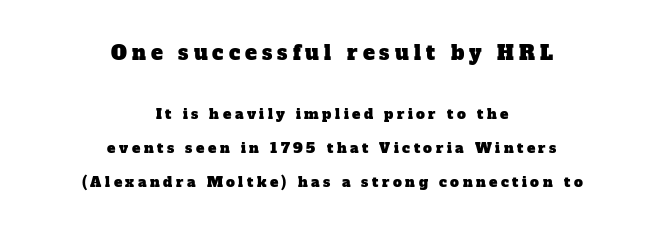
Q: Is the text underlined? A: No.
Q: How is the paragraph aligned? A: Centered.
Q: Is the spacing between letters normal or unusually wide? A: Unusually wide.
Q: Is the spacing between lines tight, normal or loose? A: Loose.
Q: Which block of text is set in a larger size, the first (top) or the second (bottom)? A: The first (top) one.
